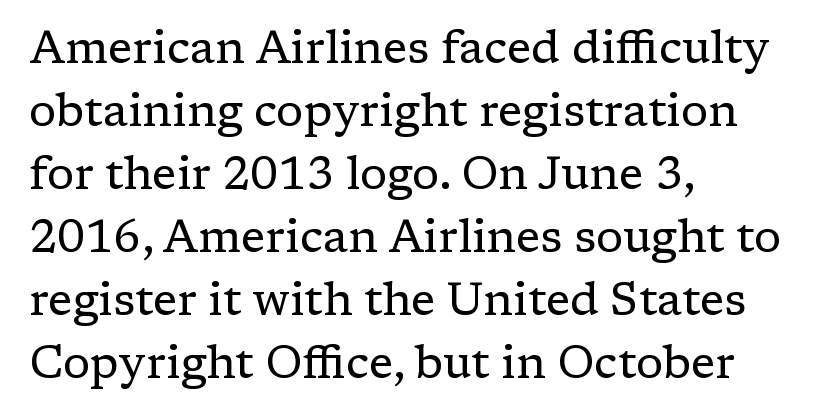
{"serif": "yes", "italic": "no", "bold": "no", "weight": "regular", "width": "normal", "stroke_contrast": "low", "x_height": "medium", "monospaced": "no", "underline": "no", "align": "left", "line_spacing": "normal", "line_spacing_ratio": 1.4, "letter_spacing": "normal", "letter_spacing_em": 0.0, "glyph_px": 45}
